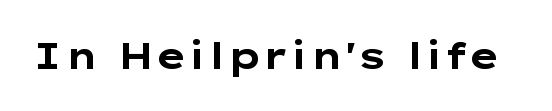
Q: Is the text bold? A: Yes.
Q: Is the text italic (slanted)? A: No, it is upright.
Q: Is the typeface a serif or a sans-serif typeface? A: Sans-serif.
Q: Is the text underlined? A: No.
Q: Is the spacing between letters normal or unusually wide? A: Normal.
Q: Width (condensed, normal, or wide)? A: Wide.
Q: Stroke contrast? A: Low.
Q: x-height? A: Medium.
Q: Monospaced? A: No.
